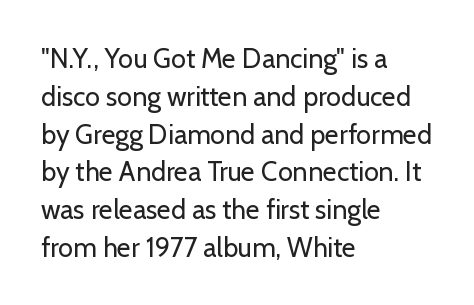
The image shows 27 px text type, upright; set left-aligned, normal line spacing (1.4x), normal letter spacing, not underlined.
